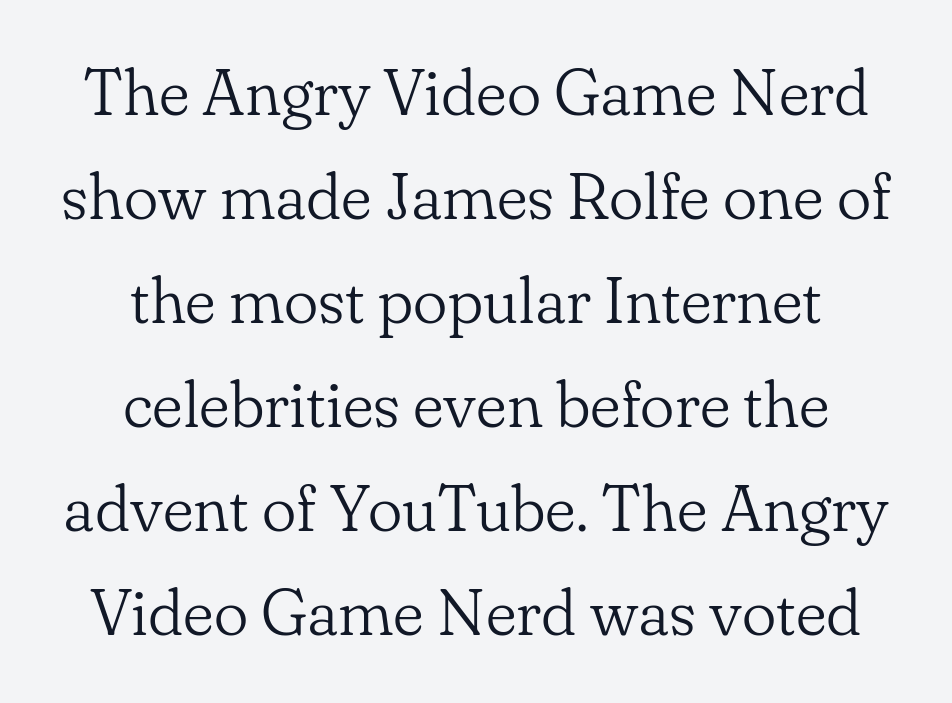
Q: Is the text bold? A: No.
Q: Is the text italic (slanted)? A: No, it is upright.
Q: Is the typeface a serif or a sans-serif typeface? A: Serif.
Q: Is the text underlined? A: No.
Q: How is the paragraph aligned? A: Centered.
Q: Is the spacing between letters normal or unusually wide? A: Normal.
Q: Is the spacing between lines tight, normal or loose? A: Normal.
Q: Width (condensed, normal, or wide)? A: Normal.
Q: Stroke contrast? A: Low.
Q: x-height? A: Small.
Q: Monospaced? A: No.
